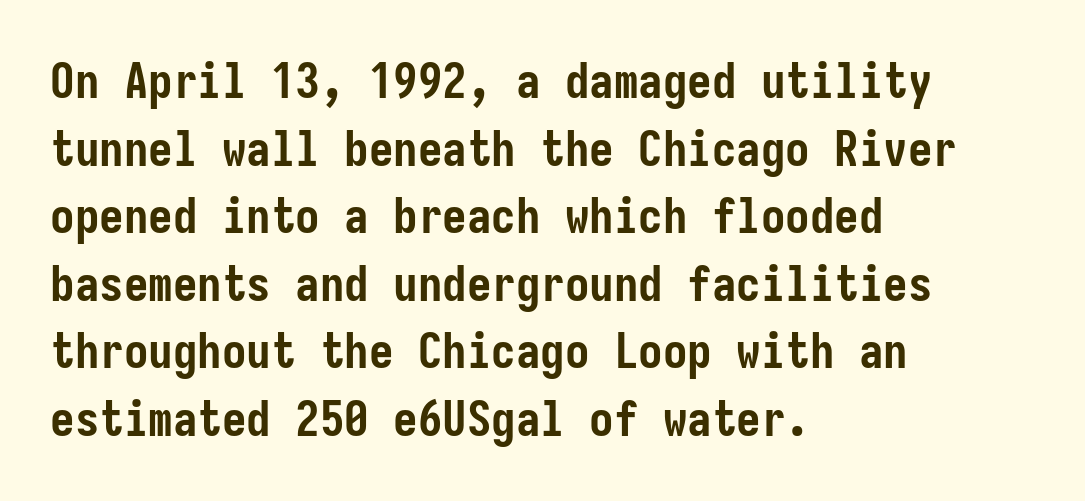
The image shows 49 px semibold, condensed sans-serif type, upright; set left-aligned, normal line spacing (1.38x), normal letter spacing, not underlined; low stroke contrast and a medium x-height.
